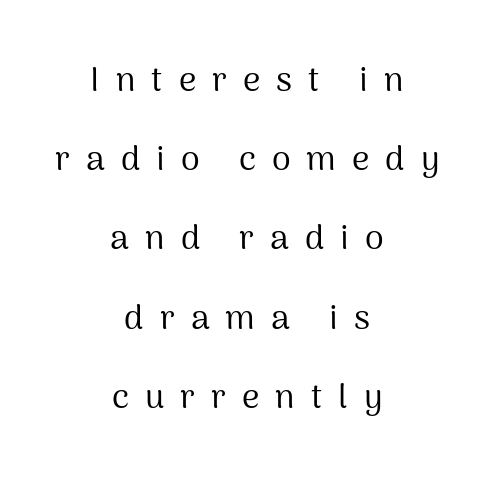
These glyphs show unthickened strokes, regular width or finer. This is the regular roman posture of the typeface. Each new line begins a long way beneath the previous one. In terms of letterform style, serifs are entirely absent. The gap between lines stays unmarked. Layout note: lines centered.
